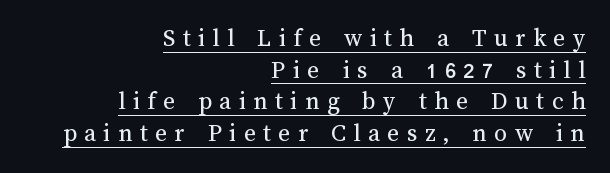
The image shows 26 px text type, upright; set right-aligned, line spacing 1.22x, unusually wide letter spacing (+0.28 em), underlined.
